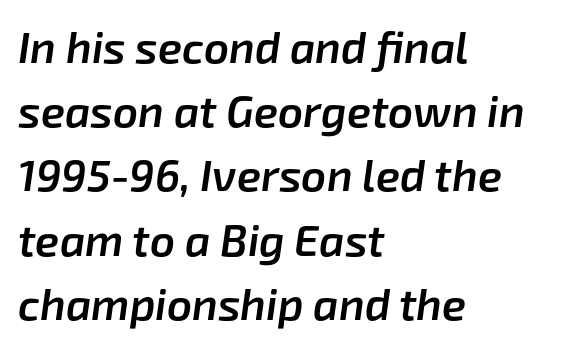
An italicized treatment has been applied to the whole sample. A bare baseline throughout the passage. The strokes are fattened partway — semibold, not bold. Does extra space separate the letters? No, they use regular spacing. Regular leading.
